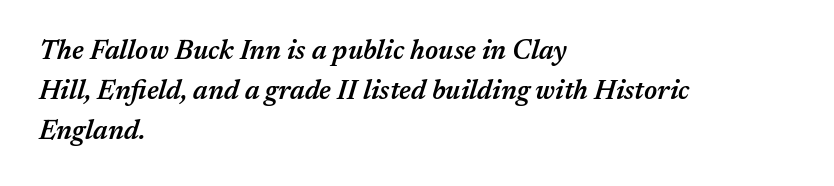
Q: Is the text bold? A: Semi-bold.
Q: Is the text italic (slanted)? A: Yes, it leans right by about 17 degrees.
Q: Is the text underlined? A: No.
Q: How is the paragraph aligned? A: Left-aligned.
Q: Is the spacing between letters normal or unusually wide? A: Normal.
Q: Is the spacing between lines tight, normal or loose? A: Normal.
